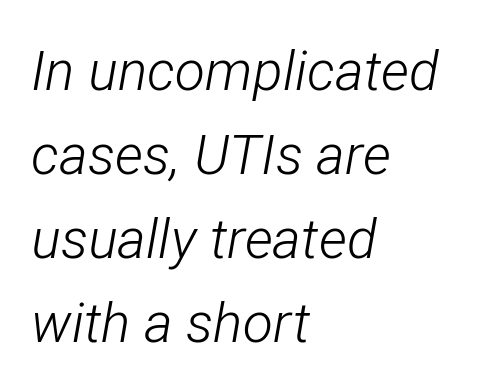
The image shows 55 px light, condensed type, italic (leaning right); set left-aligned, normal line spacing (1.53x), normal letter spacing, not underlined; low stroke contrast and a medium x-height.
